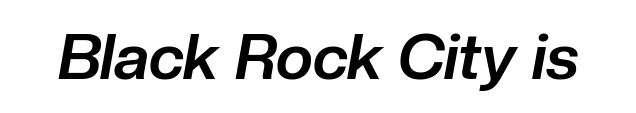
A typesetter would call this zero additional tracking. Varying glyph widths throughout — classic text-font behaviour. Check under the words: just untouched page. Caption: bold face, heavy strokes.
